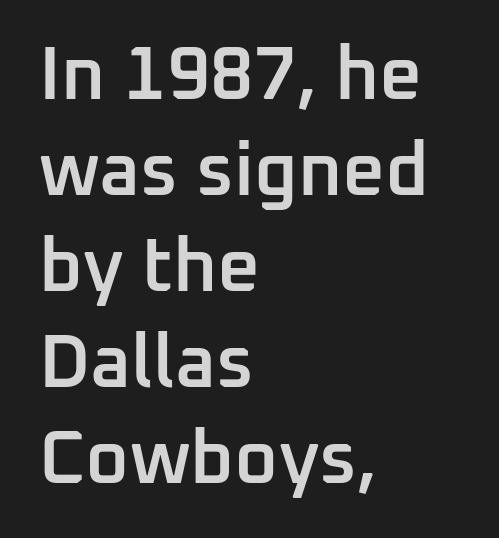
Q: Is the text bold? A: Semi-bold.
Q: Is the text italic (slanted)? A: No, it is upright.
Q: Is the typeface a serif or a sans-serif typeface? A: Sans-serif.
Q: Is the text underlined? A: No.
Q: How is the paragraph aligned? A: Left-aligned.
Q: Is the spacing between letters normal or unusually wide? A: Normal.
Q: Is the spacing between lines tight, normal or loose? A: Normal.
Q: Width (condensed, normal, or wide)? A: Normal.
Q: Stroke contrast? A: Low.
Q: x-height? A: Medium.
Q: Monospaced? A: No.
